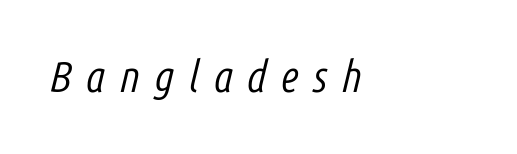
{"italic": "yes", "lean": "right", "slant_degrees": 14, "bold": "no", "weight": "light", "width": "condensed", "stroke_contrast": "low", "x_height": "medium", "monospaced": "no", "underline": "no", "align": "left", "letter_spacing": "wide", "letter_spacing_em": 0.32, "glyph_px": 44}
